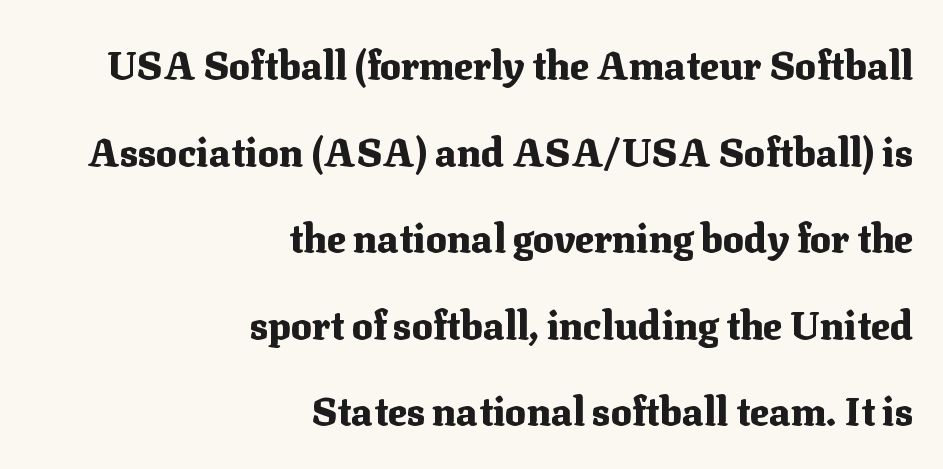
The image shows 39 px heavy serif type, upright; set right-aligned, loose line spacing (2.22x), normal letter spacing, not underlined; medium stroke contrast and a medium x-height.
